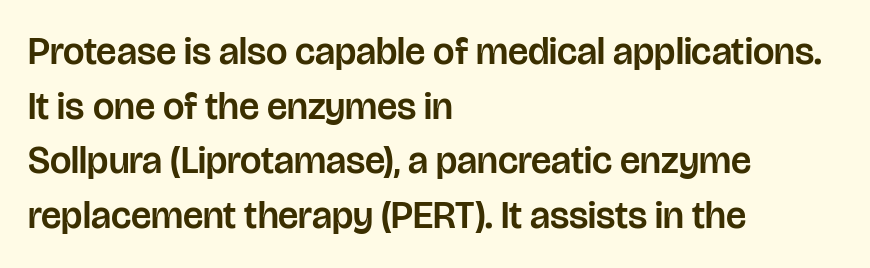
Q: Is the text italic (slanted)? A: No, it is upright.
Q: Is the typeface a serif or a sans-serif typeface? A: Sans-serif.
Q: Is the text underlined? A: No.
Q: How is the paragraph aligned? A: Left-aligned.
Q: Is the spacing between letters normal or unusually wide? A: Normal.
Q: Is the spacing between lines tight, normal or loose? A: Normal.
Q: Width (condensed, normal, or wide)? A: Normal.
Q: Stroke contrast? A: Low.
Q: x-height? A: Large.
Q: Monospaced? A: No.
